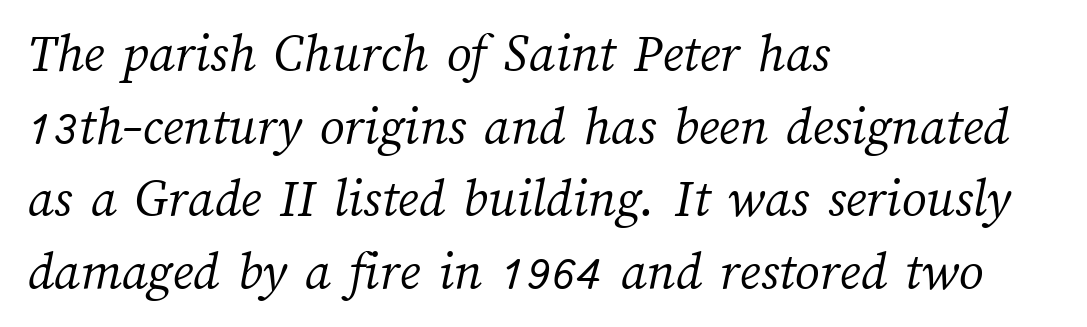
Q: Is the text bold? A: No.
Q: Is the text underlined? A: No.
Q: How is the paragraph aligned? A: Left-aligned.
Q: Is the spacing between letters normal or unusually wide? A: Normal.
Q: Is the spacing between lines tight, normal or loose? A: Normal.
Q: Width (condensed, normal, or wide)? A: Normal.
Q: Stroke contrast? A: Medium.
Q: x-height? A: Medium.
Q: Monospaced? A: No.
